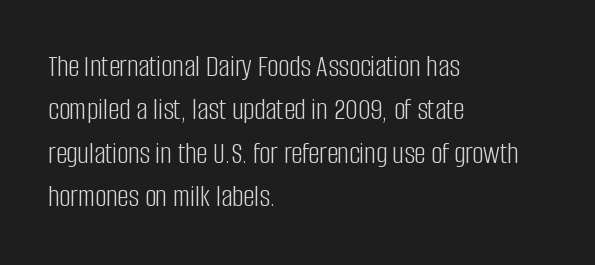
{"serif": "no", "italic": "no", "bold": "no", "weight": "light", "width": "condensed", "stroke_contrast": "low", "x_height": "large", "monospaced": "no", "underline": "no", "align": "left", "line_spacing": "normal", "line_spacing_ratio": 1.4, "letter_spacing": "normal", "letter_spacing_em": 0.0, "glyph_px": 31}
